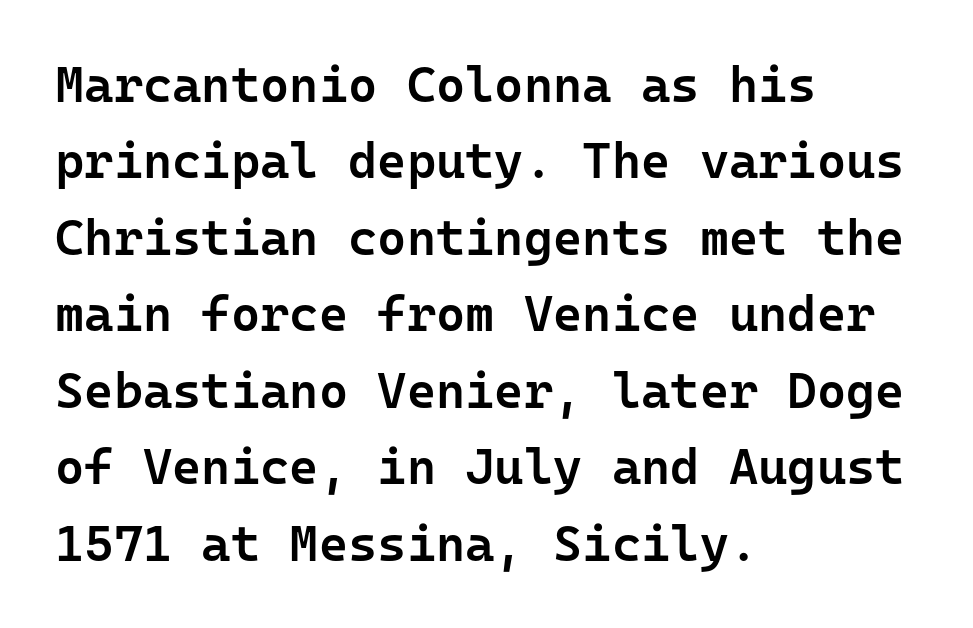
{"serif": "no", "italic": "no", "bold": "semi", "weight": "semibold", "width": "normal", "stroke_contrast": "low", "x_height": "medium", "monospaced": "yes", "underline": "no", "align": "left", "line_spacing": "normal", "line_spacing_ratio": 1.53, "letter_spacing": "normal", "letter_spacing_em": 0.0, "glyph_px": 50}
